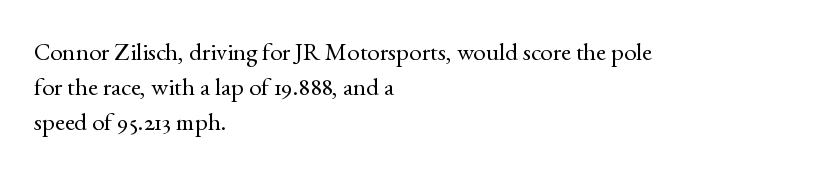
{"italic": "no", "bold": "no", "underline": "no", "align": "left", "line_spacing": "normal", "line_spacing_ratio": 1.4, "letter_spacing": "normal", "letter_spacing_em": 0.0, "glyph_px": 25}
